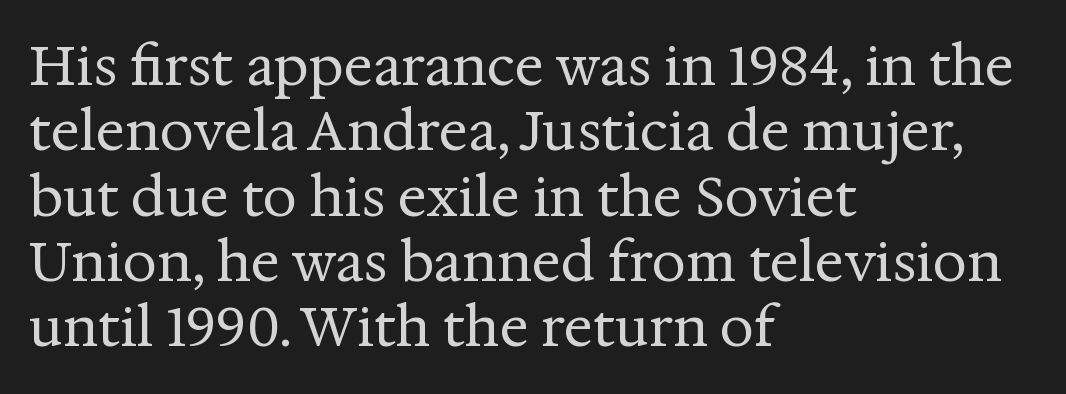
In terms of letterform style, serifs are clearly present. Beneath every word, the page is bare. Vertical stems look standard width or narrower in stroke. Typeset ragged right — the left edge is the straight one. Italic? Not at all — the glyphs are vertical.
